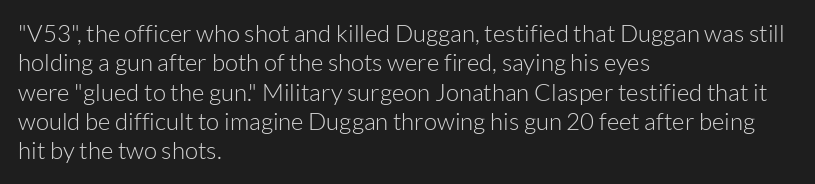
Notice how the stems are strictly vertical — no italics here. Standard letterfit; no display-style spreading of the glyphs. The space beneath each line is pristine and unruled. Counters stay open thanks to moderate or lighter strokes. A classic flush-left, rag-right setting is used for this passage.
